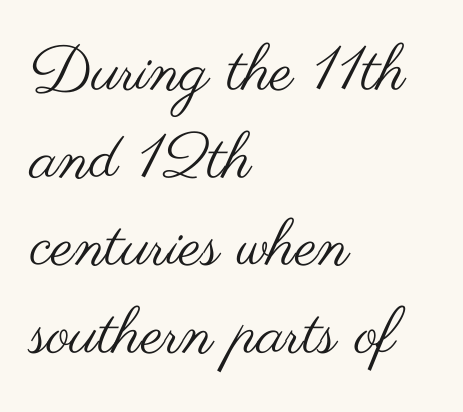
Q: Is the text bold? A: No.
Q: Is the text italic (slanted)? A: Yes.
Q: Is the typeface a serif or a sans-serif typeface? A: Sans-serif.
Q: Is the text underlined? A: No.
Q: How is the paragraph aligned? A: Left-aligned.
Q: Is the spacing between letters normal or unusually wide? A: Normal.
Q: Is the spacing between lines tight, normal or loose? A: Normal.
Q: Width (condensed, normal, or wide)? A: Wide.
Q: Stroke contrast? A: Medium.
Q: x-height? A: Small.
Q: Monospaced? A: No.
